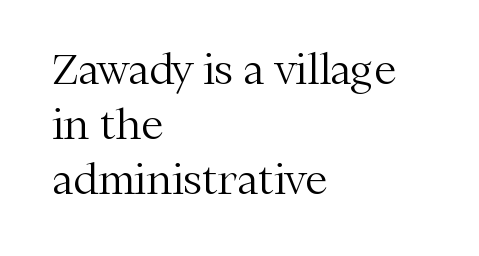
Q: Is the text bold? A: No.
Q: Is the text italic (slanted)? A: No, it is upright.
Q: Is the typeface a serif or a sans-serif typeface? A: Serif.
Q: Is the text underlined? A: No.
Q: How is the paragraph aligned? A: Left-aligned.
Q: Is the spacing between letters normal or unusually wide? A: Normal.
Q: Is the spacing between lines tight, normal or loose? A: Normal.
Q: Width (condensed, normal, or wide)? A: Normal.
Q: Stroke contrast? A: Medium.
Q: x-height? A: Medium.
Q: Monospaced? A: No.
